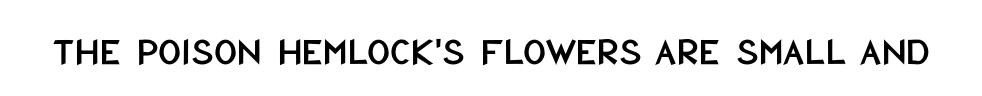
The image shows 40 px condensed sans-serif type, upright; set normal letter spacing, not underlined; low stroke contrast and a large x-height.
